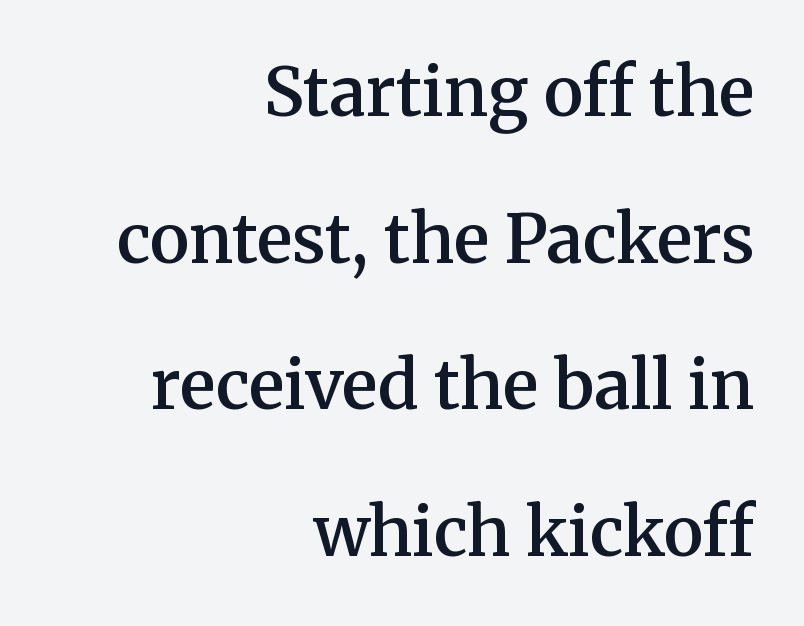
These lines are rendered in a variable-pitch font. This rendering leaves character spacing at its baseline value. Typeset ragged left — the right edge is the straight one. Type without underlining. The specimen reads as upright at a glance. Stroke terminals: seriffed.
